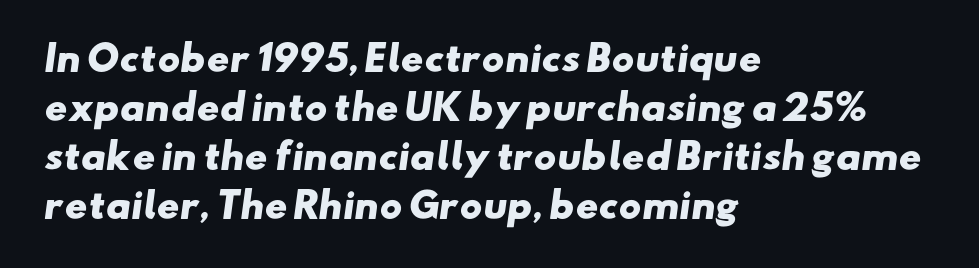
Heft: maximum for text — a bold. Where is the straight margin? On the left. Font category for this specimen: sans-serif. Successive baselines arrive at the customary interval. Varying glyph widths throughout — classic text-font behaviour. A bare baseline throughout the passage.
